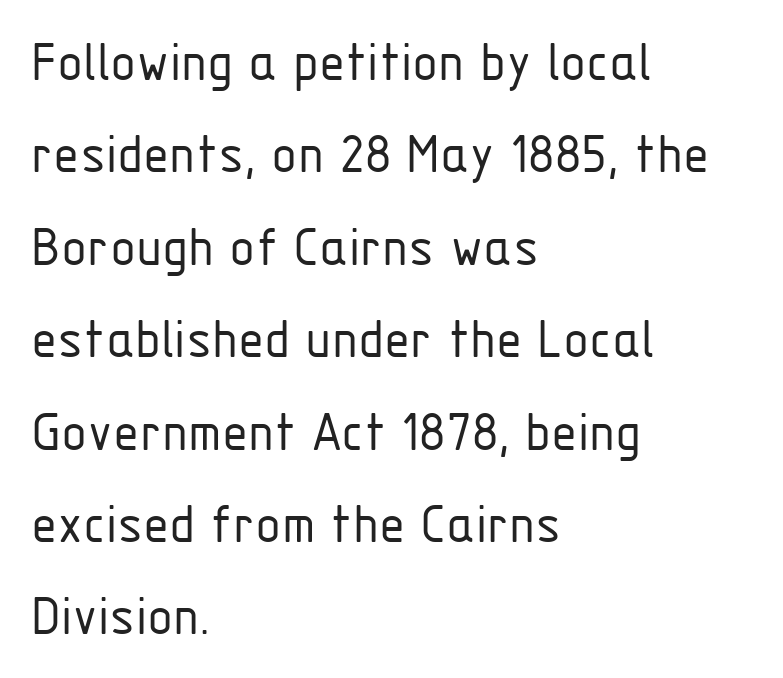
Each row of text sits above clean, open space. Vertical spacing — default. This sample is left-justified, so line endings fall wherever the words run out. Each stroke keeps to a modest, everyday thickness or less. The letters carry no serifs — their stems end cleanly without finishing strokes. You can tell it's not italic because the verticals are truly vertical.
